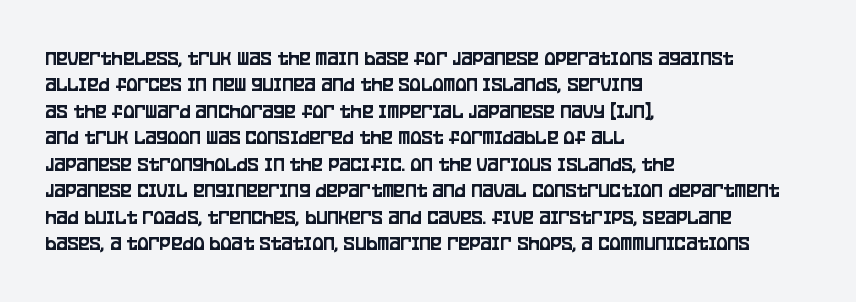
The image shows 21 px text type, upright; set left-aligned, normal line spacing (1.26x), normal letter spacing, not underlined.
